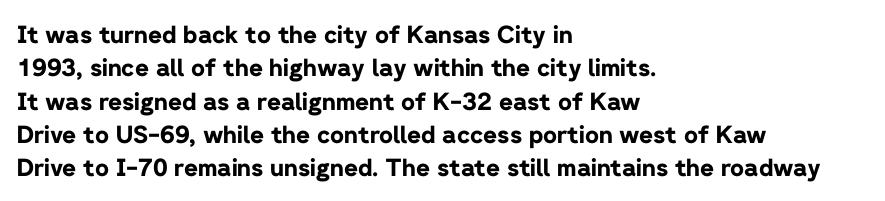
{"italic": "no", "bold": "yes", "underline": "no", "align": "left", "line_spacing": "normal", "line_spacing_ratio": 1.39, "letter_spacing": "normal", "letter_spacing_em": 0.0, "glyph_px": 24}
